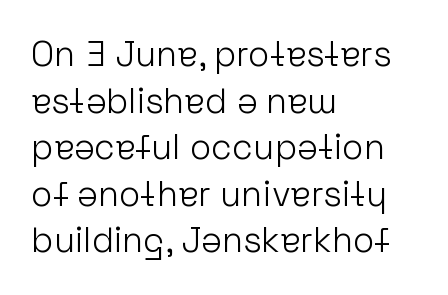
Notice how the stems are strictly vertical — no italics here. Proportional: the letters do not fall into vertical columns. Each row of text sits above clean, open space. Does extra space separate the letters? No, they use regular spacing. Observe the absence of serifs on each vertical stroke in this sample. Is there much room between lines? A standard amount, neither cramped nor airy.
